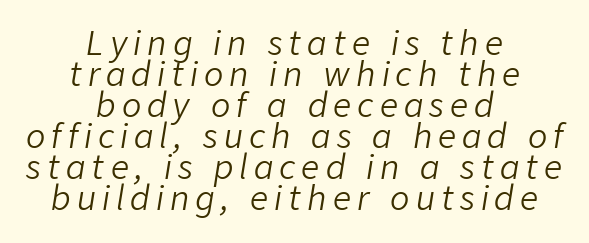
Q: Is the text bold? A: No.
Q: Is the text italic (slanted)? A: Yes, it leans right by about 9 degrees.
Q: Is the text underlined? A: No.
Q: How is the paragraph aligned? A: Centered.
Q: Is the spacing between lines tight, normal or loose? A: Tight.
Q: Width (condensed, normal, or wide)? A: Normal.
Q: Stroke contrast? A: Low.
Q: x-height? A: Medium.
Q: Monospaced? A: No.
